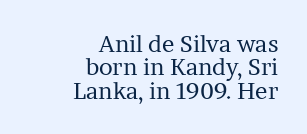
{"italic": "no", "bold": "no", "underline": "no", "align": "right", "line_spacing": "tight", "line_spacing_ratio": 1.02, "letter_spacing": "normal", "letter_spacing_em": 0.0, "glyph_px": 23}
